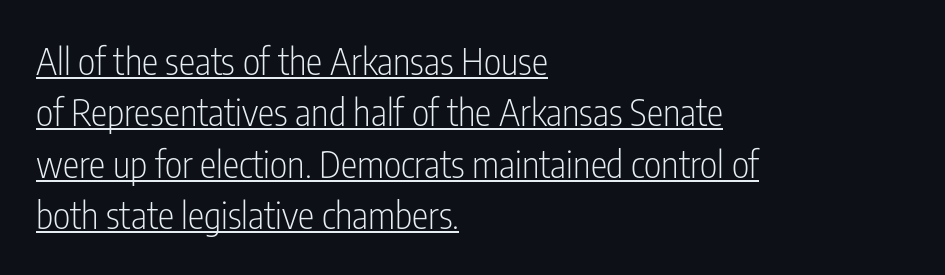
The image shows 37 px light, condensed sans-serif type, upright; set left-aligned, normal line spacing (1.39x), normal letter spacing, underlined; low stroke contrast and a medium x-height.
